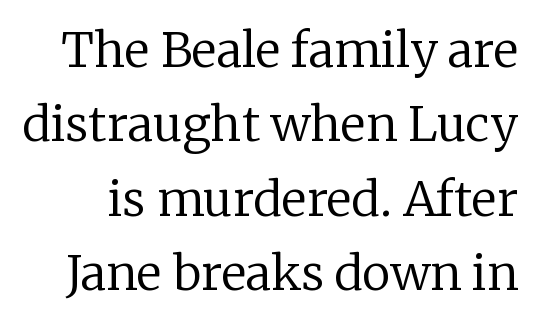
{"serif": "yes", "italic": "no", "bold": "no", "weight": "regular", "width": "normal", "stroke_contrast": "low", "x_height": "medium", "monospaced": "no", "underline": "no", "line_spacing": "normal", "line_spacing_ratio": 1.55, "letter_spacing": "normal", "letter_spacing_em": 0.0, "glyph_px": 48}
